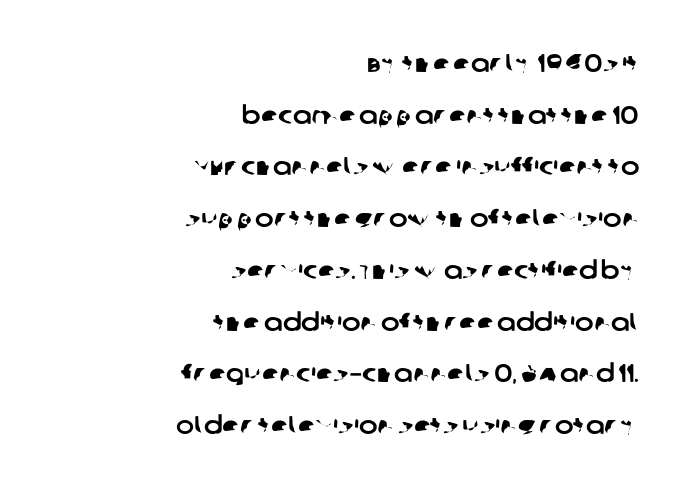
Q: Is the text underlined? A: No.
Q: How is the paragraph aligned? A: Right-aligned.
Q: Is the spacing between letters normal or unusually wide? A: Normal.
Q: Is the spacing between lines tight, normal or loose? A: Loose.
